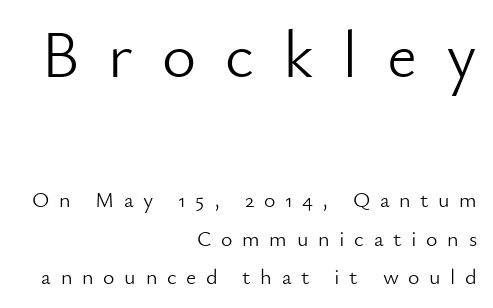
Underlining? Definitely not there. The rendering uses natural spacing where letterforms have individual widths. Characters follow at a spacing far wider than the type designer built in. Style check: upright.
